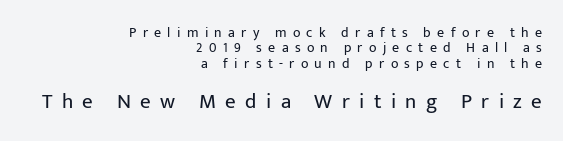
If you measured baseline to baseline, you'd find a short distance. Weight: not bold — regular or lighter. Nobody drew a line under any word here. Tracking value appears strongly positive — letters spread wide. Ordinary non-slanted type is in use. Does the bottom block carry the larger type? Yes, it does.
